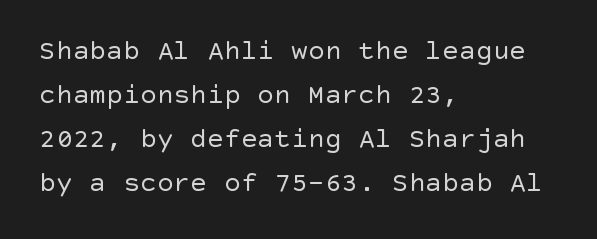
The image shows 28 px regular-weight sans-serif type, upright; set left-aligned, normal line spacing (1.57x), normal letter spacing, not underlined; a large x-height.
